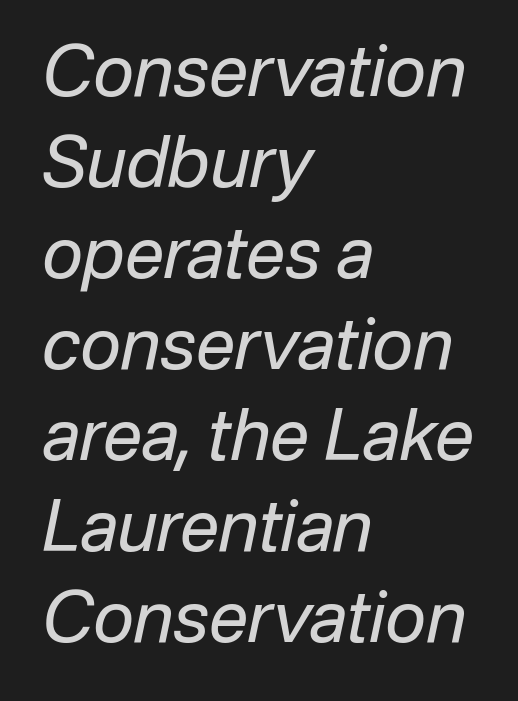
Q: Is the text bold? A: No.
Q: Is the text italic (slanted)? A: Yes, it leans right by about 12 degrees.
Q: Is the text underlined? A: No.
Q: How is the paragraph aligned? A: Left-aligned.
Q: Is the spacing between letters normal or unusually wide? A: Normal.
Q: Is the spacing between lines tight, normal or loose? A: Normal.
Q: Width (condensed, normal, or wide)? A: Normal.
Q: Stroke contrast? A: Low.
Q: x-height? A: Medium.
Q: Monospaced? A: No.
